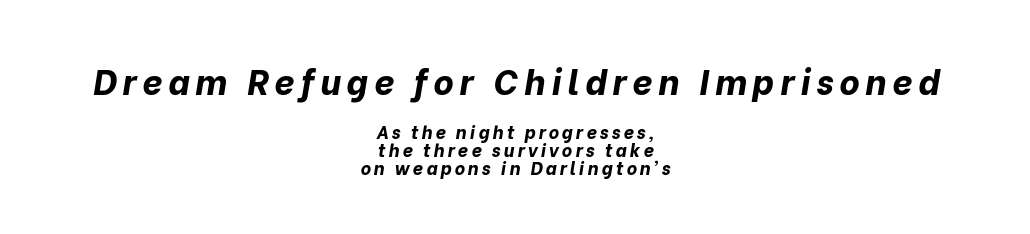
{"italic": "yes", "lean": "right", "slant_degrees": 10, "bold": "yes", "weight": "bold", "width": "normal", "stroke_contrast": "low", "x_height": "medium", "monospaced": "no", "underline": "no", "align": "center", "line_spacing": "tight", "line_spacing_ratio": 1.02, "larger_block": "first", "size_ratio": 1.94, "glyph_px": 35}
